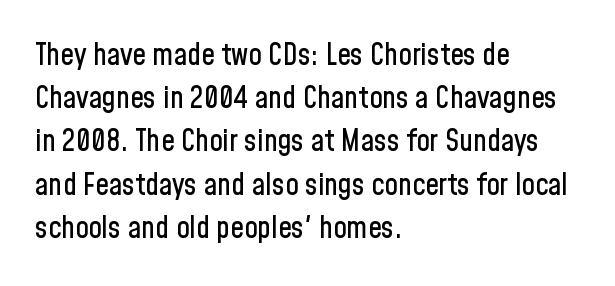
{"serif": "no", "italic": "no", "width": "condensed", "stroke_contrast": "low", "x_height": "medium", "monospaced": "no", "underline": "no", "align": "left", "line_spacing": "normal", "line_spacing_ratio": 1.44, "letter_spacing": "normal", "letter_spacing_em": 0.0, "glyph_px": 30}
